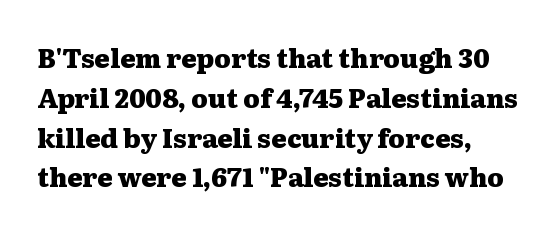
Q: Is the text bold? A: Yes.
Q: Is the text italic (slanted)? A: No, it is upright.
Q: Is the text underlined? A: No.
Q: How is the paragraph aligned? A: Left-aligned.
Q: Is the spacing between letters normal or unusually wide? A: Normal.
Q: Is the spacing between lines tight, normal or loose? A: Normal.
